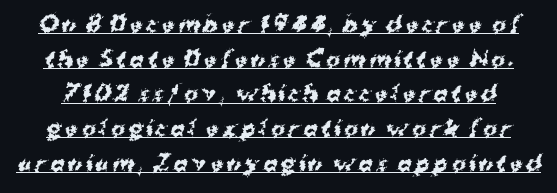
{"bold": "yes", "underline": "yes", "line_spacing": "normal", "line_spacing_ratio": 1.65, "glyph_px": 21}
